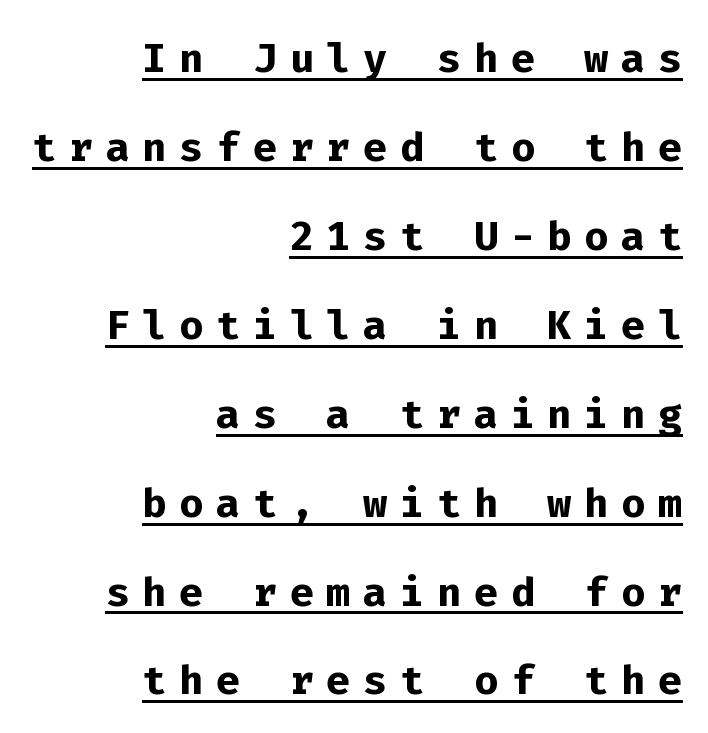
The string is rendered with underlining switched on. Evenly set lines give the paragraph a standard silhouette. This sample is right-justified, so line beginnings fall wherever the words allow. Italic: no, the glyphs are upright roman. The rendering inserts visible extra space after every character. The letters march in equal steps, a hallmark of fixed-pitch type.
